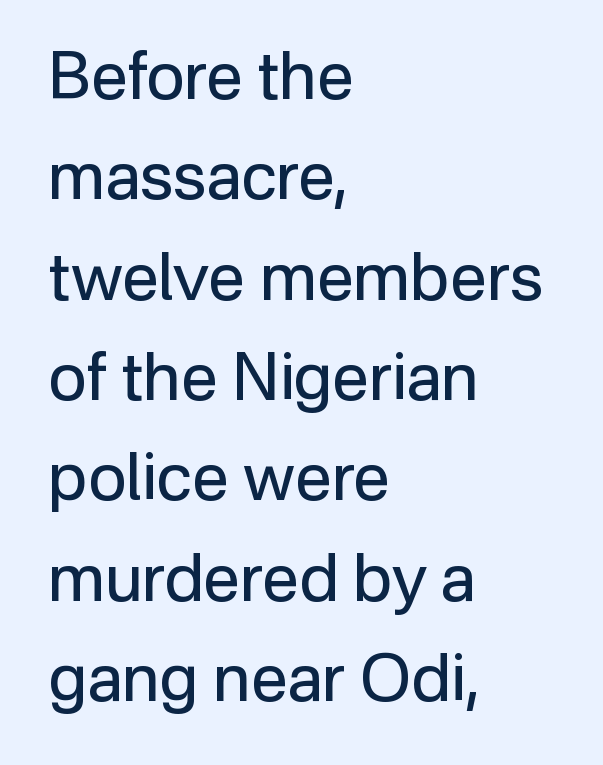
Q: Is the text bold? A: No.
Q: Is the text italic (slanted)? A: No, it is upright.
Q: Is the typeface a serif or a sans-serif typeface? A: Sans-serif.
Q: Is the text underlined? A: No.
Q: How is the paragraph aligned? A: Left-aligned.
Q: Is the spacing between letters normal or unusually wide? A: Normal.
Q: Is the spacing between lines tight, normal or loose? A: Normal.
Q: Width (condensed, normal, or wide)? A: Normal.
Q: Stroke contrast? A: Low.
Q: x-height? A: Medium.
Q: Monospaced? A: No.
